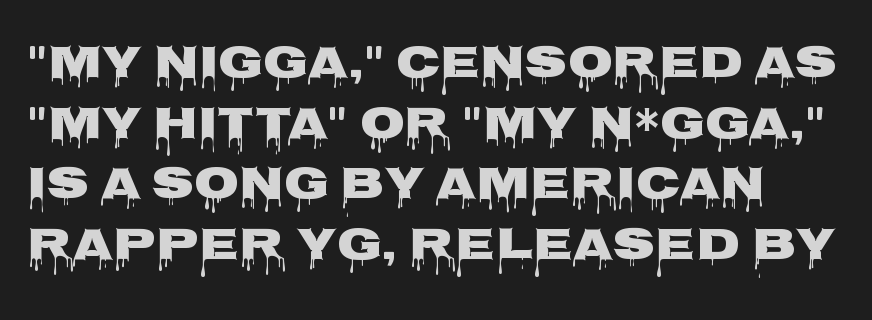
{"serif": "no", "italic": "no", "bold": "yes", "weight": "heavy", "width": "wide", "stroke_contrast": "low", "x_height": "large", "monospaced": "no", "underline": "no", "line_spacing": "normal", "line_spacing_ratio": 1.32, "letter_spacing": "normal", "letter_spacing_em": 0.0, "glyph_px": 46}
